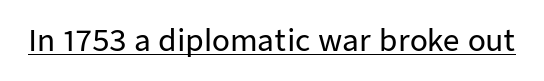
No feet cap the strokes, marking this as sans-serif type. Do the characters align in a grid? No, the font is proportional. Characters follow at the spacing the type designer built in. Glance below the letters and you will spot a drawn line. Nope, not italic — everything's standing straight.
